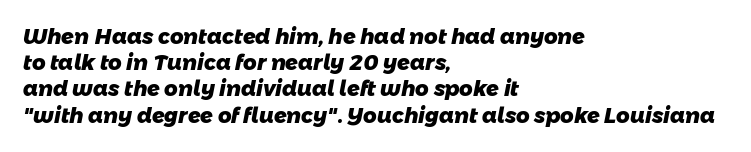
In CSS terms this would be text-align: left. Here the glyphs are tracked normally, forming tight word shapes. The zone under the glyphs is completely vacant. How would I describe the line gaps? Plain and ordinary. On the weight axis this lands at bold, roughly 700.
